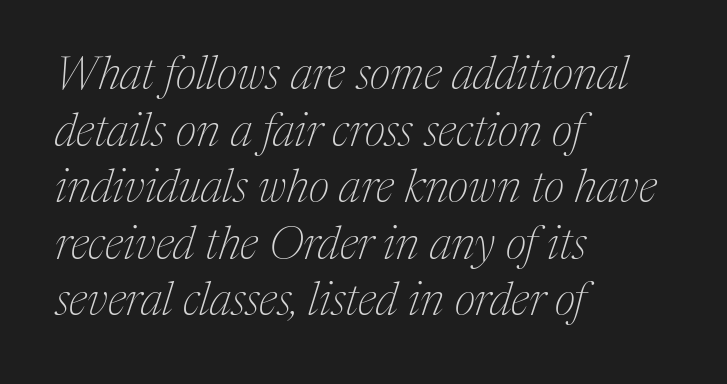
{"serif": "yes", "italic": "yes", "lean": "right", "slant_degrees": 17, "bold": "no", "weight": "thin", "width": "normal", "stroke_contrast": "medium", "x_height": "medium", "monospaced": "no", "underline": "no", "align": "left", "line_spacing_ratio": 1.23, "letter_spacing": "normal", "letter_spacing_em": 0.0, "glyph_px": 46}
